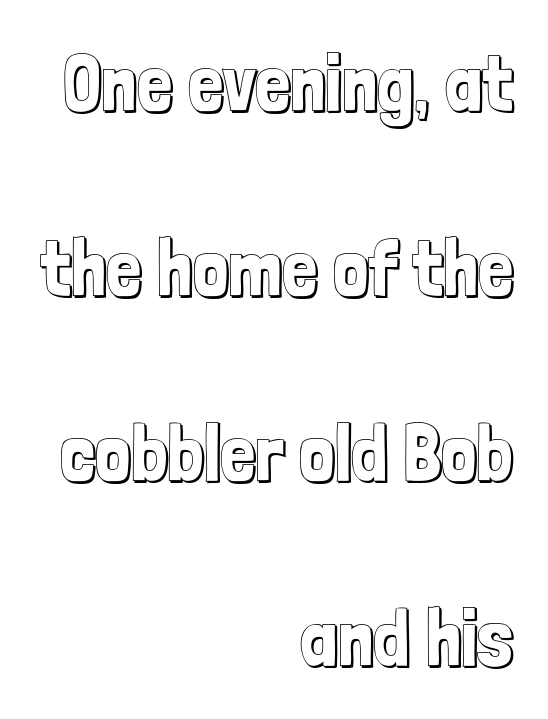
The image shows 79 px condensed type, upright; set right-aligned, loose line spacing (2.34x), normal letter spacing, not underlined; a medium x-height.
